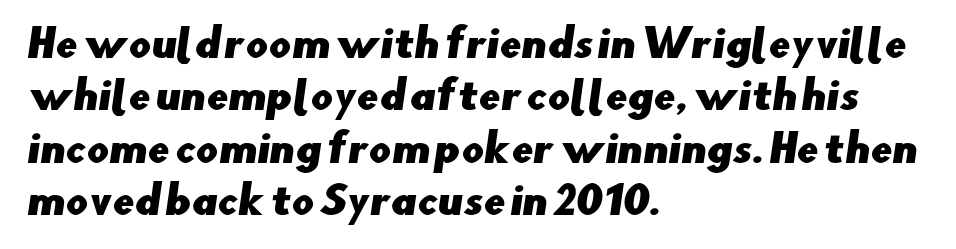
Q: Is the typeface a serif or a sans-serif typeface? A: Sans-serif.
Q: Is the text underlined? A: No.
Q: How is the paragraph aligned? A: Left-aligned.
Q: Is the spacing between letters normal or unusually wide? A: Normal.
Q: Is the spacing between lines tight, normal or loose? A: Normal.
Q: Width (condensed, normal, or wide)? A: Normal.
Q: Stroke contrast? A: Low.
Q: x-height? A: Small.
Q: Monospaced? A: No.
